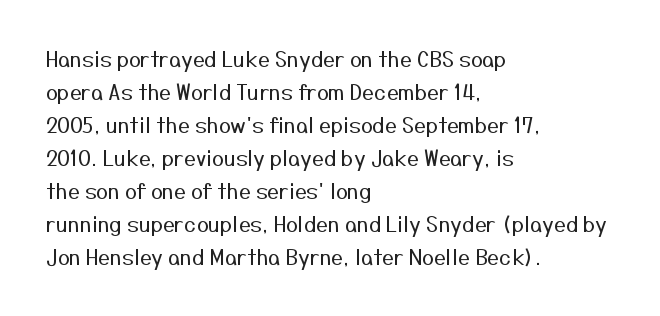
{"italic": "no", "bold": "no", "underline": "no", "align": "left", "line_spacing": "normal", "line_spacing_ratio": 1.57, "letter_spacing": "normal", "letter_spacing_em": 0.0, "glyph_px": 21}
